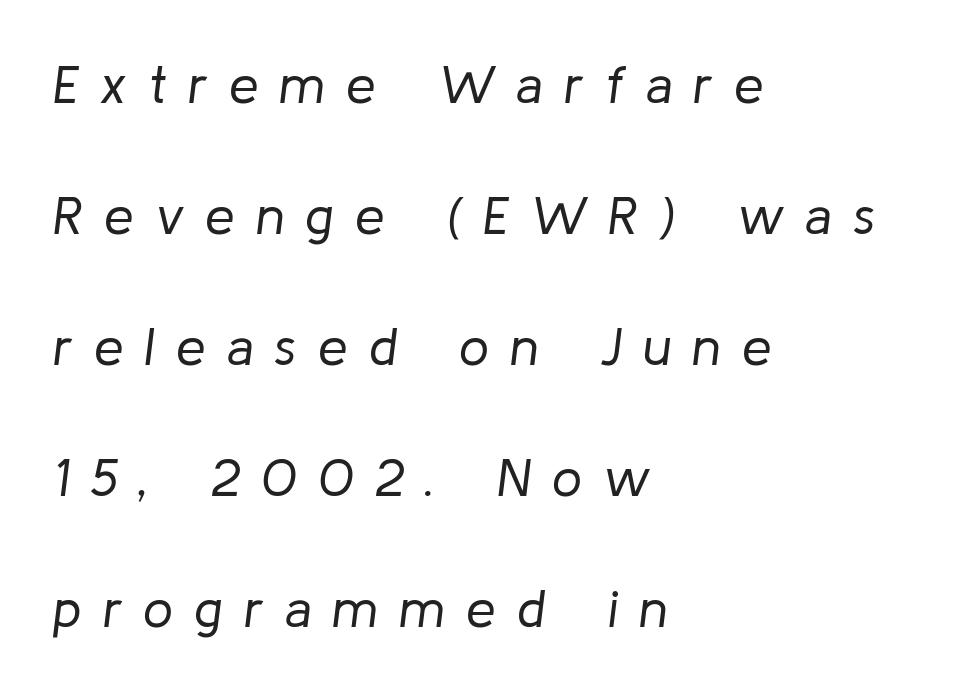
Q: Is the text bold? A: No.
Q: Is the text italic (slanted)? A: Yes, it leans right by about 8 degrees.
Q: Is the text underlined? A: No.
Q: How is the paragraph aligned? A: Left-aligned.
Q: Is the spacing between letters normal or unusually wide? A: Unusually wide.
Q: Is the spacing between lines tight, normal or loose? A: Loose.
Q: Width (condensed, normal, or wide)? A: Normal.
Q: Stroke contrast? A: Low.
Q: x-height? A: Medium.
Q: Monospaced? A: No.
